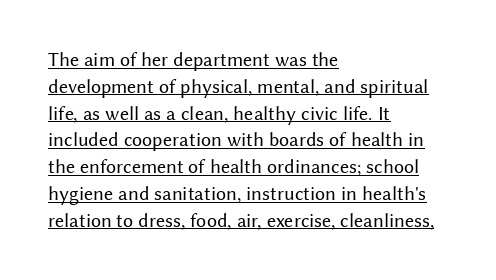
Q: Is the text bold? A: No.
Q: Is the text italic (slanted)? A: No, it is upright.
Q: Is the text underlined? A: Yes.
Q: How is the paragraph aligned? A: Left-aligned.
Q: Is the spacing between letters normal or unusually wide? A: Normal.
Q: Is the spacing between lines tight, normal or loose? A: Normal.
